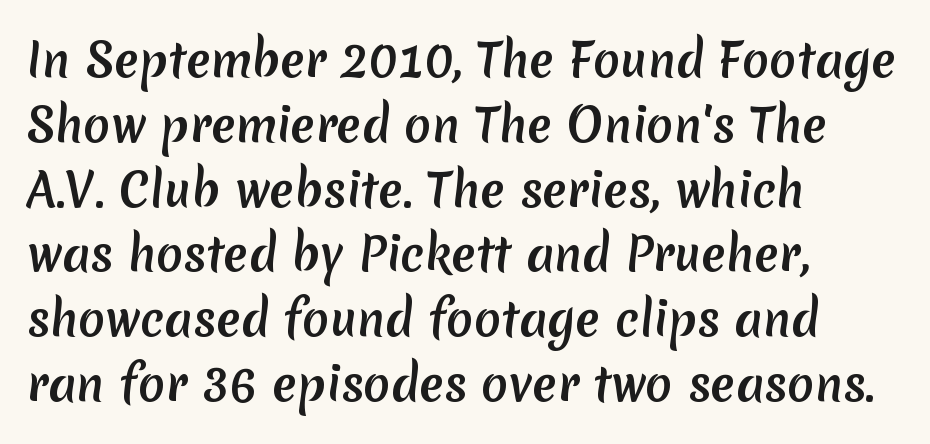
The image shows 45 px sans-serif type; set left-aligned, normal line spacing (1.44x), normal letter spacing, not underlined; medium stroke contrast and a medium x-height.
